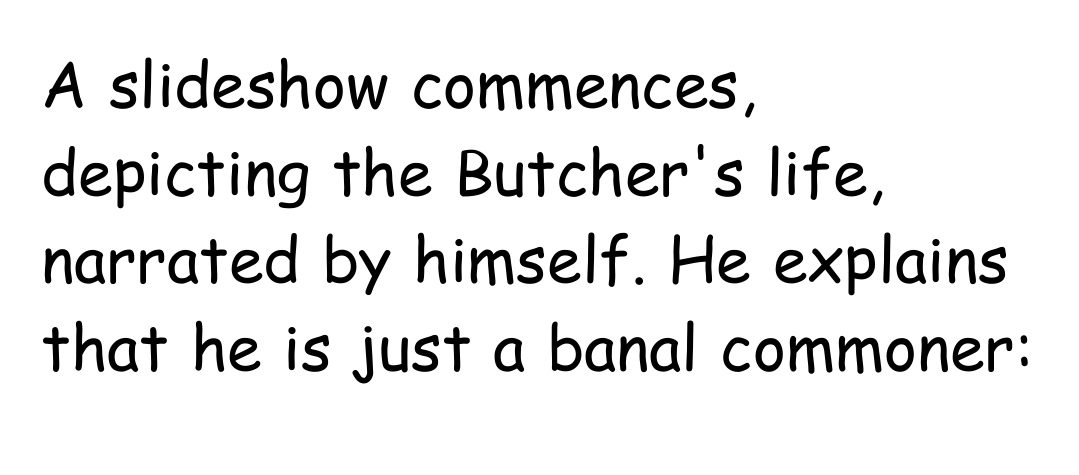
{"serif": "no", "italic": "no", "bold": "no", "weight": "regular", "width": "condensed", "stroke_contrast": "low", "x_height": "medium", "monospaced": "no", "underline": "no", "align": "left", "line_spacing": "normal", "line_spacing_ratio": 1.39, "letter_spacing": "normal", "letter_spacing_em": 0.0, "glyph_px": 63}
